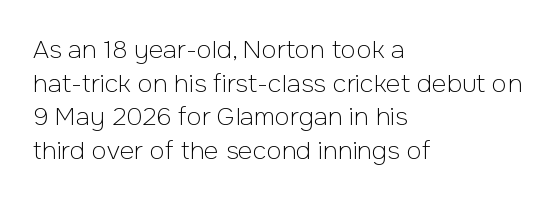
The image shows 25 px text type, upright; set left-aligned, normal line spacing (1.35x), normal letter spacing, not underlined.
